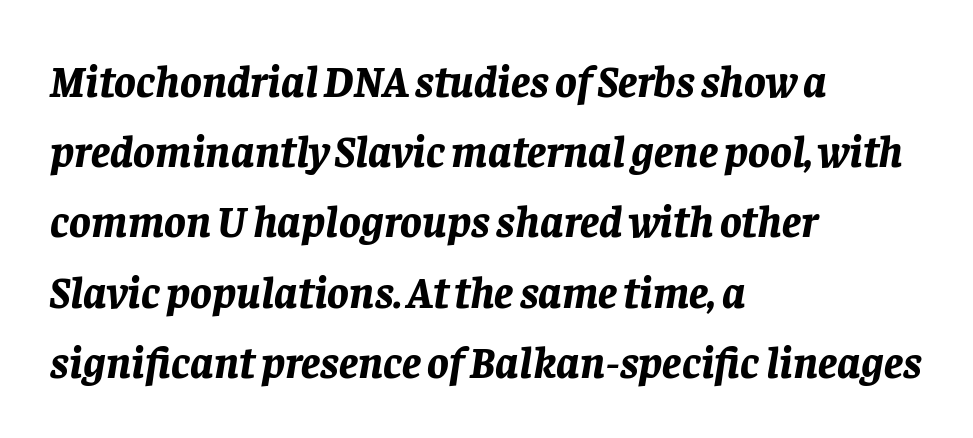
These lines sit exactly where default settings would place them. Layout note: lines flush left. Does the lettering tilt? It does — this is italic. Any mark beneath the type? The region is blank.
